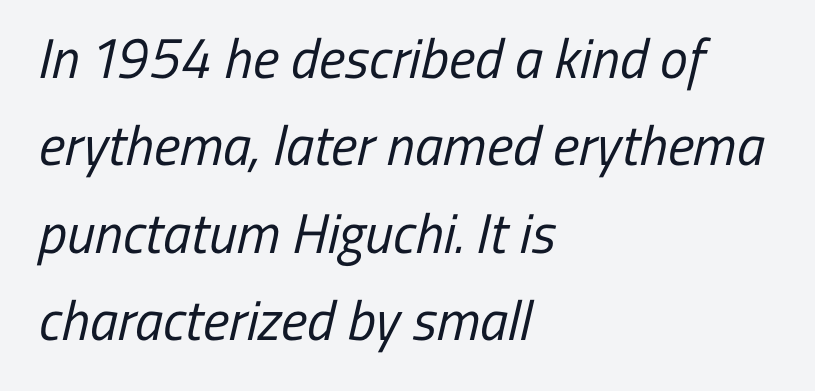
Q: Is the text bold? A: No.
Q: Is the typeface a serif or a sans-serif typeface? A: Sans-serif.
Q: Is the text underlined? A: No.
Q: How is the paragraph aligned? A: Left-aligned.
Q: Is the spacing between letters normal or unusually wide? A: Normal.
Q: Is the spacing between lines tight, normal or loose? A: Normal.
Q: Width (condensed, normal, or wide)? A: Condensed.
Q: Stroke contrast? A: Low.
Q: x-height? A: Medium.
Q: Monospaced? A: No.
